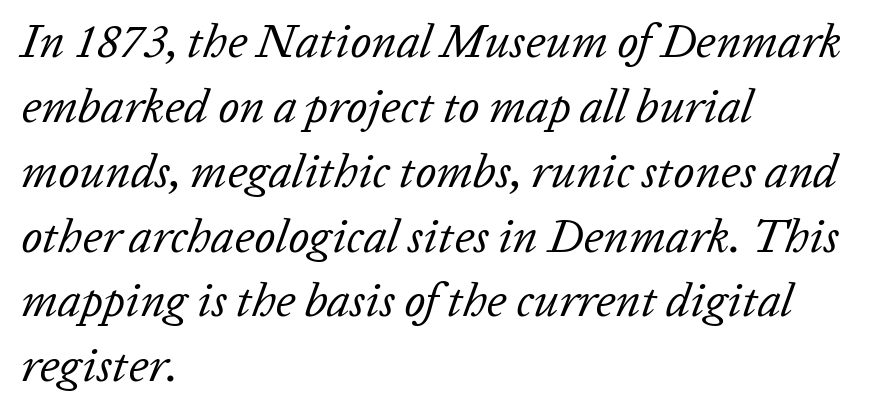
Do the characters align in a grid? No, the font is proportional. The space beneath each line is pristine and unruled. Stroke thickness stays within the range of a standard reading face or lighter. Caption: standard tracking, unaltered. Emphasis-style slanted type is in use.
